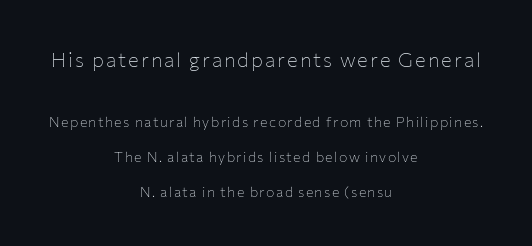
Casual observation: everything's sitting right in the middle. Is the type heavy? It reads as light-to-regular instead. The upper block of text is set noticeably larger than the block beneath it. The rendering uses a large line-height, opening up the rows. Does the lettering tilt? It doesn't — this is upright. The string is rendered with underlining switched off.
